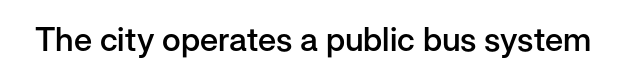
The image shows 33 px semibold sans-serif type, upright; set normal letter spacing, not underlined; low stroke contrast and a medium x-height.
